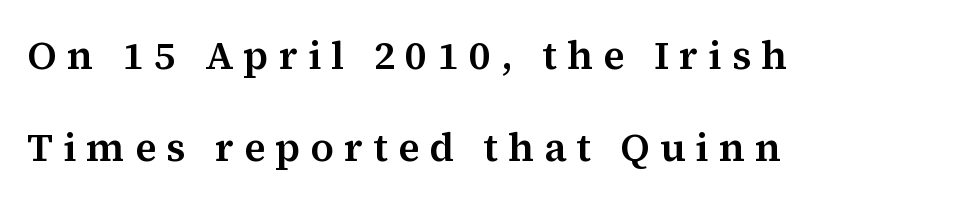
Serifs: yes, visible at the terminals of the letterforms. These lines stand farther apart than default settings would place them. This rendering widens character spacing well past its baseline value. Do the characters align in a grid? No, the font is proportional. Every character sits straight up, as roman type does. The strip under each line holds only bare page.
